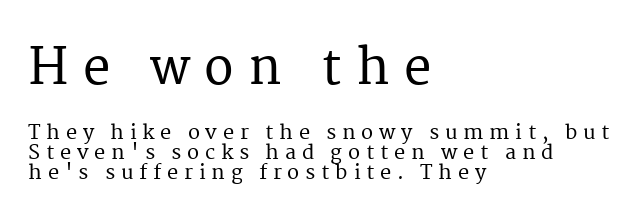
Q: Is the text italic (slanted)? A: No, it is upright.
Q: Is the typeface a serif or a sans-serif typeface? A: Serif.
Q: Is the text underlined? A: No.
Q: How is the paragraph aligned? A: Left-aligned.
Q: Is the spacing between letters normal or unusually wide? A: Unusually wide.
Q: Is the spacing between lines tight, normal or loose? A: Tight.
Q: Which block of text is set in a larger size, the first (top) or the second (bottom)? A: The first (top) one.
Q: Width (condensed, normal, or wide)? A: Normal.
Q: Stroke contrast? A: Medium.
Q: x-height? A: Medium.
Q: Monospaced? A: No.
